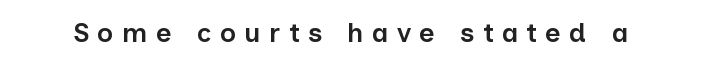
The image shows 27 px text type, upright; set unusually wide letter spacing (+0.31 em), not underlined.
